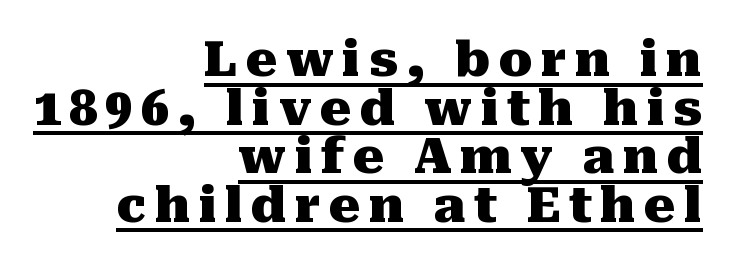
Q: Is the text bold? A: Yes.
Q: Is the text italic (slanted)? A: No, it is upright.
Q: Is the typeface a serif or a sans-serif typeface? A: Serif.
Q: Is the text underlined? A: Yes.
Q: How is the paragraph aligned? A: Right-aligned.
Q: Is the spacing between lines tight, normal or loose? A: Tight.
Q: Width (condensed, normal, or wide)? A: Normal.
Q: Stroke contrast? A: Medium.
Q: x-height? A: Medium.
Q: Monospaced? A: No.
